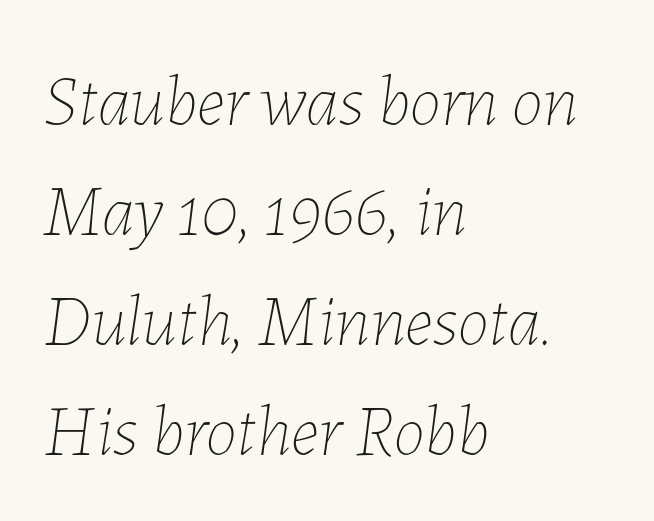
Q: Is the text bold? A: No.
Q: Is the text italic (slanted)? A: Yes, it leans right by about 7 degrees.
Q: Is the text underlined? A: No.
Q: How is the paragraph aligned? A: Left-aligned.
Q: Is the spacing between letters normal or unusually wide? A: Normal.
Q: Is the spacing between lines tight, normal or loose? A: Normal.
Q: Width (condensed, normal, or wide)? A: Normal.
Q: Stroke contrast? A: Low.
Q: x-height? A: Medium.
Q: Monospaced? A: No.
